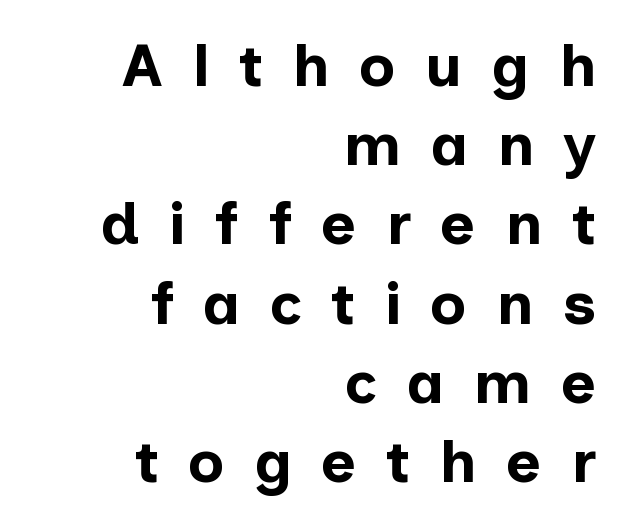
Q: Is the text bold? A: Yes.
Q: Is the text italic (slanted)? A: No, it is upright.
Q: Is the typeface a serif or a sans-serif typeface? A: Sans-serif.
Q: Is the text underlined? A: No.
Q: How is the paragraph aligned? A: Right-aligned.
Q: Is the spacing between letters normal or unusually wide? A: Unusually wide.
Q: Is the spacing between lines tight, normal or loose? A: Normal.
Q: Width (condensed, normal, or wide)? A: Normal.
Q: Stroke contrast? A: Low.
Q: x-height? A: Medium.
Q: Monospaced? A: No.
